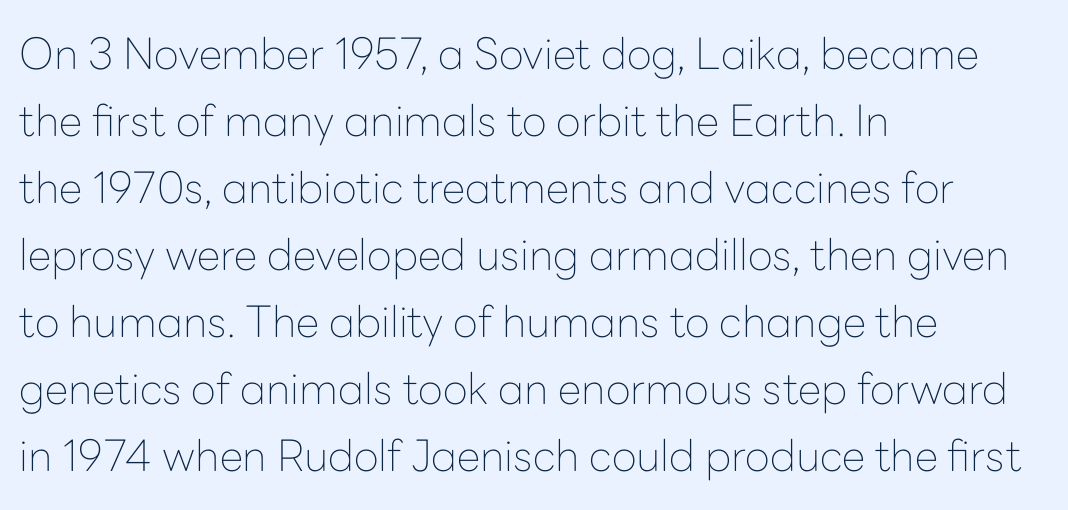
Q: Is the text bold? A: No.
Q: Is the text italic (slanted)? A: No, it is upright.
Q: Is the typeface a serif or a sans-serif typeface? A: Sans-serif.
Q: Is the text underlined? A: No.
Q: How is the paragraph aligned? A: Left-aligned.
Q: Is the spacing between letters normal or unusually wide? A: Normal.
Q: Is the spacing between lines tight, normal or loose? A: Normal.
Q: Width (condensed, normal, or wide)? A: Normal.
Q: Stroke contrast? A: Low.
Q: x-height? A: Medium.
Q: Monospaced? A: No.
